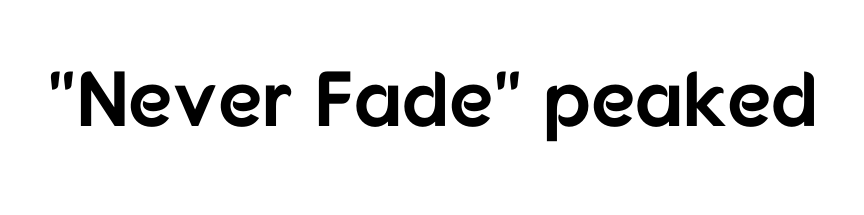
The image shows 78 px bold sans-serif type, upright; set normal letter spacing, not underlined; low stroke contrast and a medium x-height.
